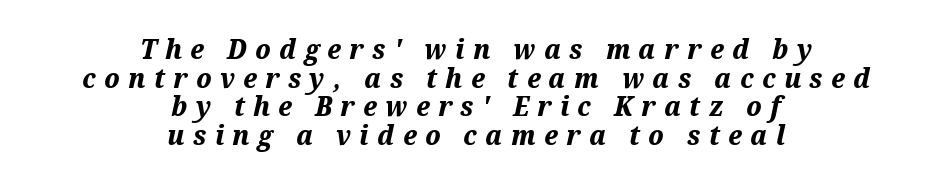
Q: Is the text bold? A: Yes.
Q: Is the text italic (slanted)? A: Yes, it leans right by about 12 degrees.
Q: Is the text underlined? A: No.
Q: How is the paragraph aligned? A: Centered.
Q: Is the spacing between letters normal or unusually wide? A: Unusually wide.
Q: Is the spacing between lines tight, normal or loose? A: Tight.
Q: Width (condensed, normal, or wide)? A: Normal.
Q: Stroke contrast? A: Medium.
Q: x-height? A: Medium.
Q: Monospaced? A: No.
